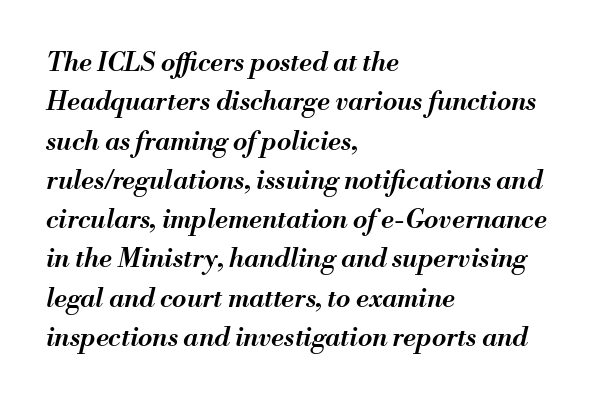
Q: Is the text bold? A: Semi-bold.
Q: Is the text italic (slanted)? A: Yes, it leans right by about 13 degrees.
Q: Is the text underlined? A: No.
Q: How is the paragraph aligned? A: Left-aligned.
Q: Is the spacing between letters normal or unusually wide? A: Normal.
Q: Is the spacing between lines tight, normal or loose? A: Normal.
